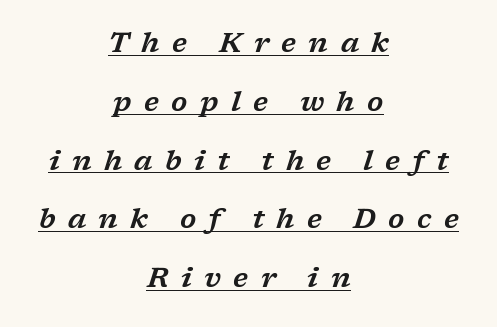
The image shows 28 px wide serif type, italic (leaning right); set centered, loose line spacing (2.1x), unusually wide letter spacing (+0.44 em), underlined; low stroke contrast and a medium x-height.
